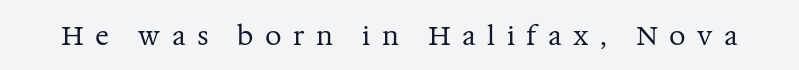
The image shows 26 px text type, upright; set unusually wide letter spacing (+0.44 em), not underlined.
